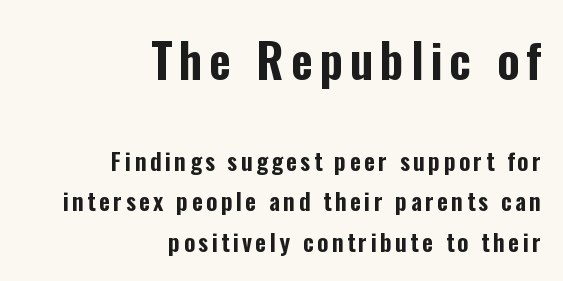
The image shows 48 px condensed sans-serif type, upright; set right-aligned, normal line spacing (1.69x), not underlined; the first (top) block is 2.0x larger; low stroke contrast and a medium x-height.
